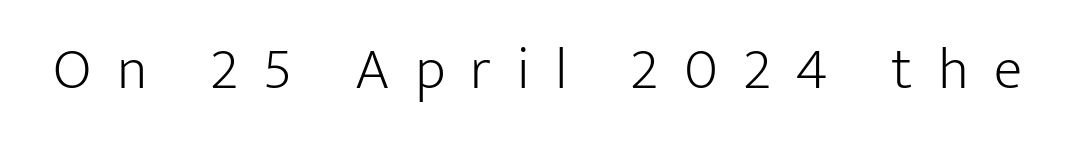
Q: Is the text bold? A: No.
Q: Is the text italic (slanted)? A: No, it is upright.
Q: Is the typeface a serif or a sans-serif typeface? A: Sans-serif.
Q: Is the text underlined? A: No.
Q: Is the spacing between letters normal or unusually wide? A: Unusually wide.
Q: Width (condensed, normal, or wide)? A: Normal.
Q: Stroke contrast? A: Low.
Q: x-height? A: Medium.
Q: Monospaced? A: No.
